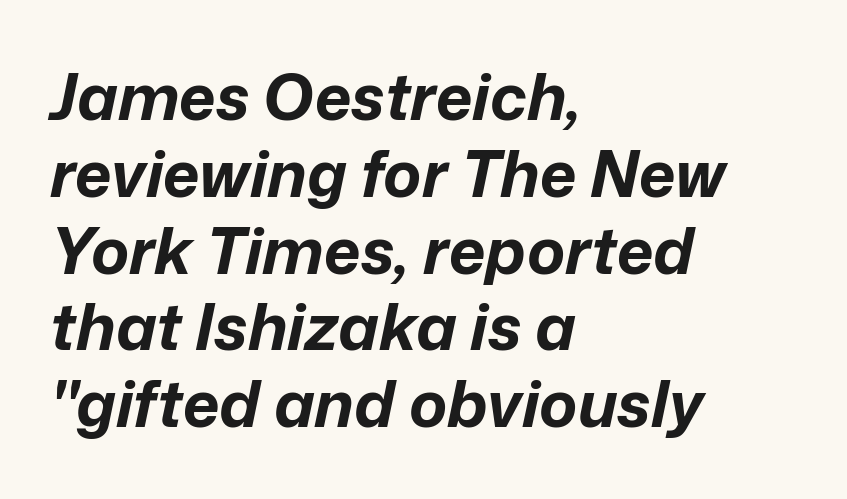
Words float on clear page, feet unadorned. The horizontal fit of the characters is conventional and even. The typesetting leans heavy: a genuine bold. The lettering tilts uniformly, giving the passage an italic look.
